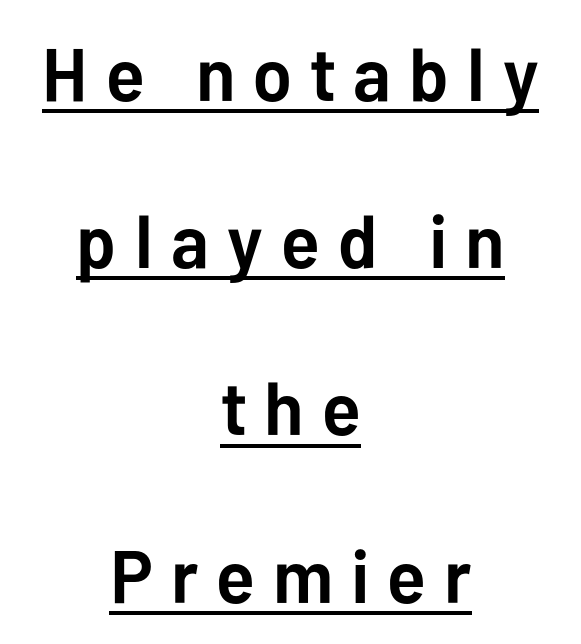
Q: Is the text bold? A: Yes.
Q: Is the text italic (slanted)? A: No, it is upright.
Q: Is the typeface a serif or a sans-serif typeface? A: Sans-serif.
Q: Is the text underlined? A: Yes.
Q: How is the paragraph aligned? A: Centered.
Q: Is the spacing between letters normal or unusually wide? A: Unusually wide.
Q: Is the spacing between lines tight, normal or loose? A: Loose.
Q: Width (condensed, normal, or wide)? A: Normal.
Q: Stroke contrast? A: Low.
Q: x-height? A: Medium.
Q: Monospaced? A: No.
